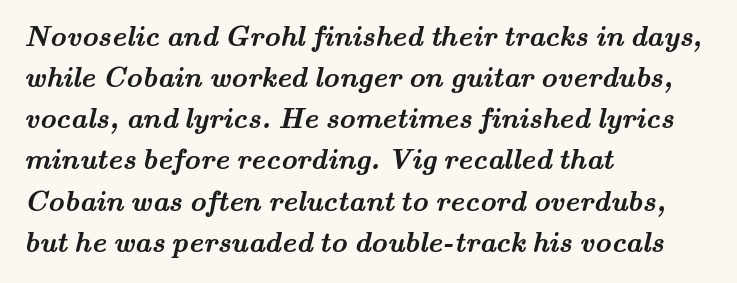
The characters look thick and weighty, a clear bold. Does extra space separate the letters? No, they use regular spacing. The face used here is proportionally spaced, like ordinary book or web type. A typesetter would label this face a serif.
